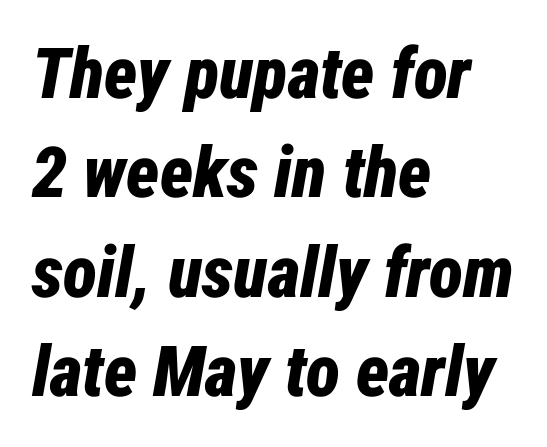
The image shows 71 px bold, condensed type, italic (leaning right); set left-aligned, normal line spacing (1.4x), normal letter spacing, not underlined; low stroke contrast and a medium x-height.
